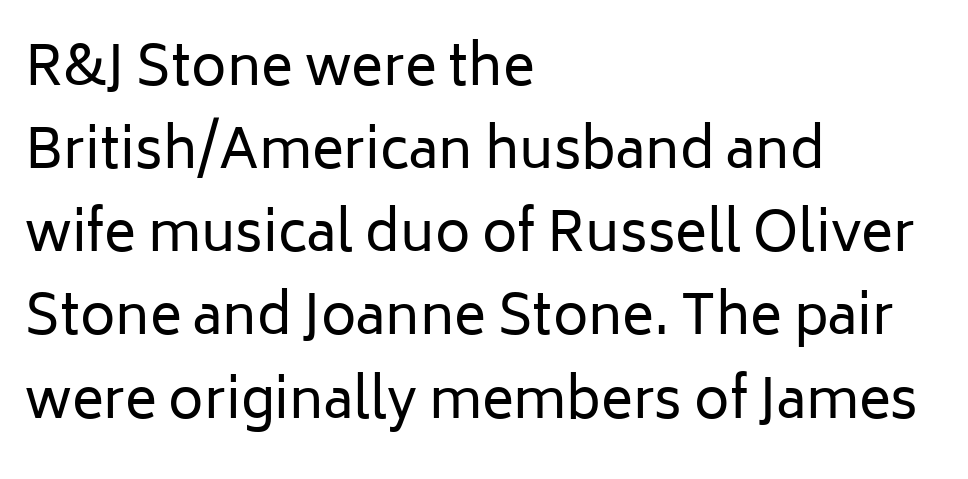
Q: Is the text bold? A: No.
Q: Is the text italic (slanted)? A: No, it is upright.
Q: Is the typeface a serif or a sans-serif typeface? A: Sans-serif.
Q: Is the text underlined? A: No.
Q: How is the paragraph aligned? A: Left-aligned.
Q: Is the spacing between letters normal or unusually wide? A: Normal.
Q: Is the spacing between lines tight, normal or loose? A: Normal.
Q: Width (condensed, normal, or wide)? A: Normal.
Q: Stroke contrast? A: Low.
Q: x-height? A: Medium.
Q: Monospaced? A: No.
